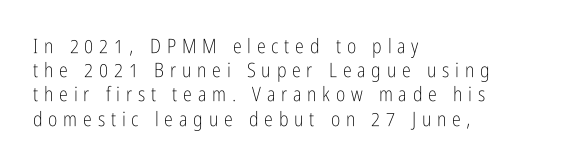
The image shows 20 px text type, upright; set left-aligned, line spacing 1.21x, unusually wide letter spacing (+0.29 em), not underlined.
